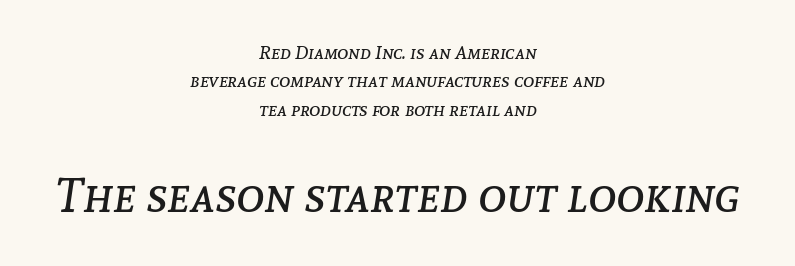
What's the leading like? Ordinary, nothing unusual. The designer gave the closing block more size than the opening block. Every row of glyphs is offset so its center matches the block's center. The cut favours lightness, reaching ordinary text weight at its darkest. Looks like regular typesetting: each glyph gets only the width it needs.
